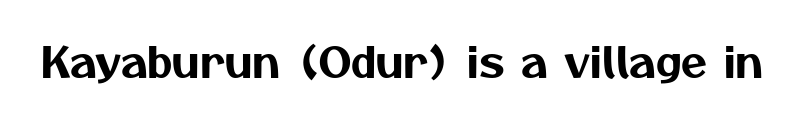
Q: Is the typeface a serif or a sans-serif typeface? A: Sans-serif.
Q: Is the text underlined? A: No.
Q: Is the spacing between letters normal or unusually wide? A: Normal.
Q: Width (condensed, normal, or wide)? A: Normal.
Q: Stroke contrast? A: Medium.
Q: x-height? A: Medium.
Q: Monospaced? A: No.
